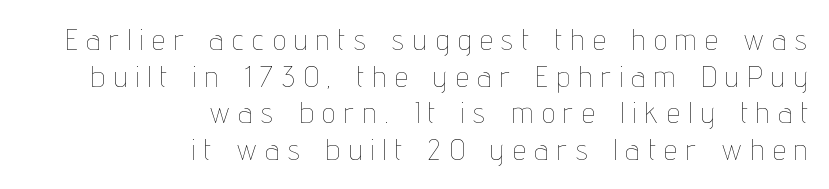
The face used here is rendered with a markedly widened letterfit. These lines are set flush right with a ragged left edge. Clear beneath every line of the passage. Note the varied advance widths — an 'i' is clearly narrower than an 'm'.
